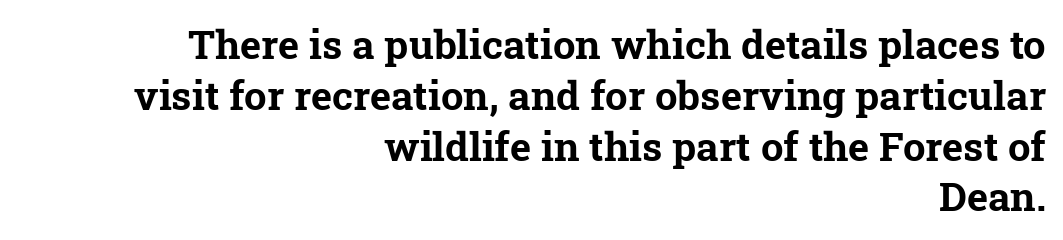
{"serif": "yes", "bold": "yes", "weight": "bold", "width": "normal", "stroke_contrast": "low", "x_height": "medium", "monospaced": "no", "underline": "no", "align": "right", "line_spacing": "normal", "line_spacing_ratio": 1.27, "letter_spacing": "normal", "letter_spacing_em": 0.0, "glyph_px": 40}
